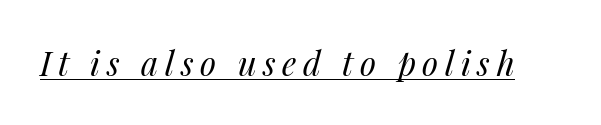
Q: Is the text bold? A: No.
Q: Is the text italic (slanted)? A: Yes, it leans right by about 14 degrees.
Q: Is the text underlined? A: Yes.
Q: Is the spacing between letters normal or unusually wide? A: Unusually wide.
Q: Width (condensed, normal, or wide)? A: Normal.
Q: Stroke contrast? A: Medium.
Q: x-height? A: Medium.
Q: Monospaced? A: No.
